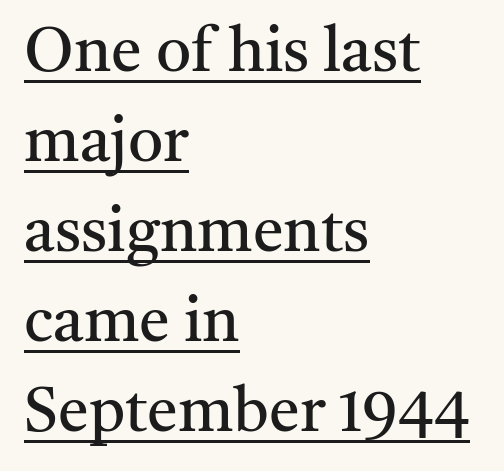
You could call the tracking neutral — neither tight nor loose. The font is comparable to plain body text, perhaps lighter. Is there an underline? Yes — a line sits under the letters. The lettering stays uniformly vertical, giving the passage a roman look. To sum up the face: it has serifs. The lines sit at an ordinary, default distance from one another.
